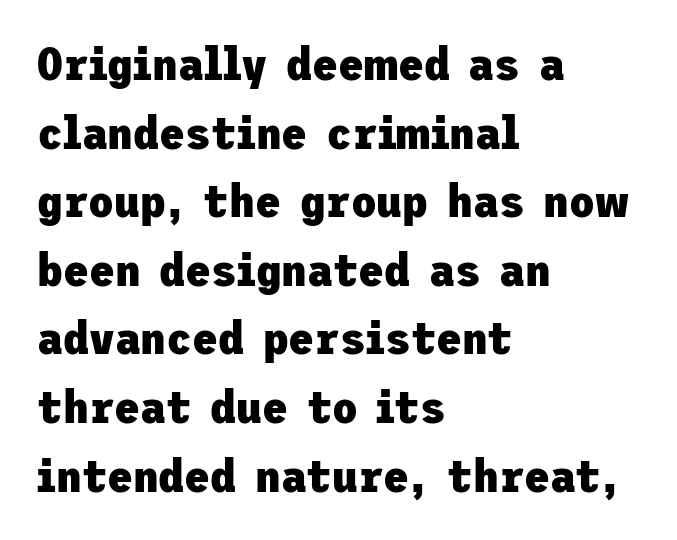
The image shows 47 px heavy sans-serif type, upright; set left-aligned, normal line spacing (1.46x), normal letter spacing, not underlined; low stroke contrast and a medium x-height.
